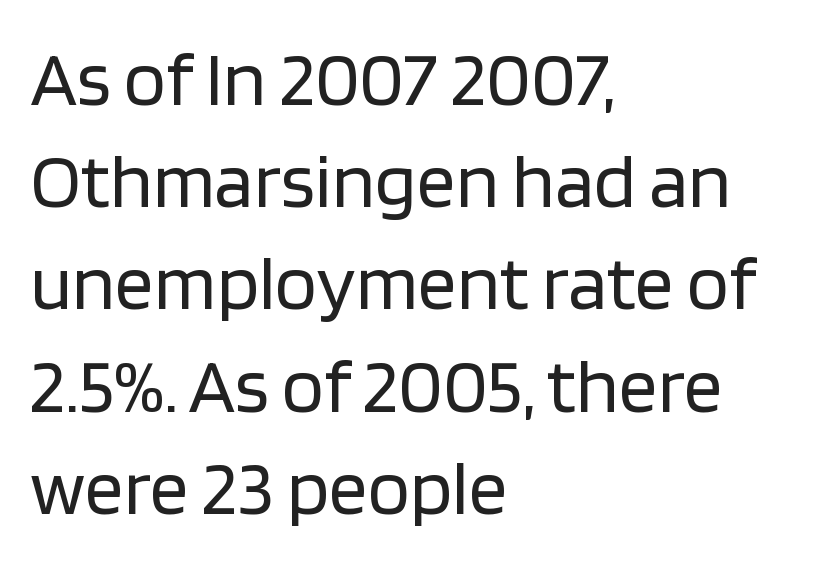
Q: Is the text bold? A: No.
Q: Is the text italic (slanted)? A: No, it is upright.
Q: Is the typeface a serif or a sans-serif typeface? A: Sans-serif.
Q: Is the text underlined? A: No.
Q: How is the paragraph aligned? A: Left-aligned.
Q: Is the spacing between letters normal or unusually wide? A: Normal.
Q: Is the spacing between lines tight, normal or loose? A: Normal.
Q: Width (condensed, normal, or wide)? A: Normal.
Q: Stroke contrast? A: Low.
Q: x-height? A: Large.
Q: Monospaced? A: No.
